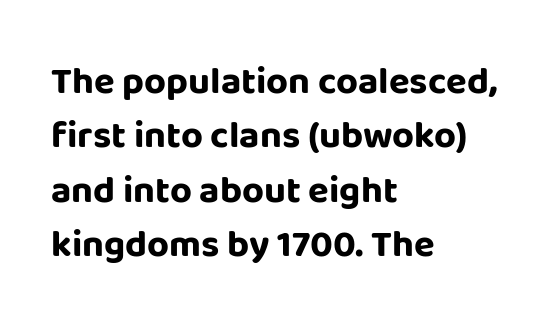
To sum up the face: it is a sans, with no serifs. Short and long lines alike share a common starting point at left. Compared with an ordinary text face, these strokes are far heavier — a full bold. Varying glyph widths throughout — classic text-font behaviour. Here the glyphs are tracked normally, forming tight word shapes. Descenders hang freely into open space.
